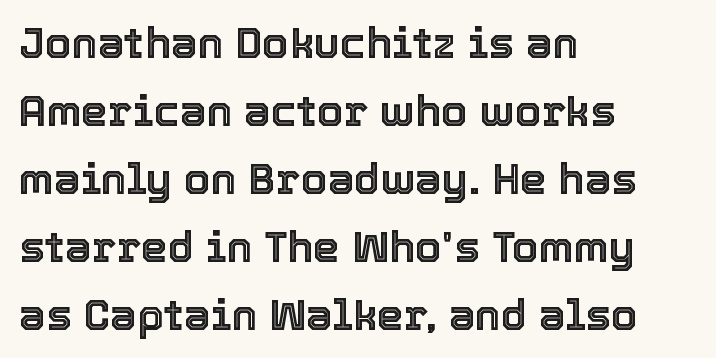
Q: Is the text italic (slanted)? A: No, it is upright.
Q: Is the text underlined? A: No.
Q: How is the paragraph aligned? A: Left-aligned.
Q: Is the spacing between letters normal or unusually wide? A: Normal.
Q: Is the spacing between lines tight, normal or loose? A: Normal.
Q: Width (condensed, normal, or wide)? A: Normal.
Q: x-height? A: Medium.
Q: Monospaced? A: No.
